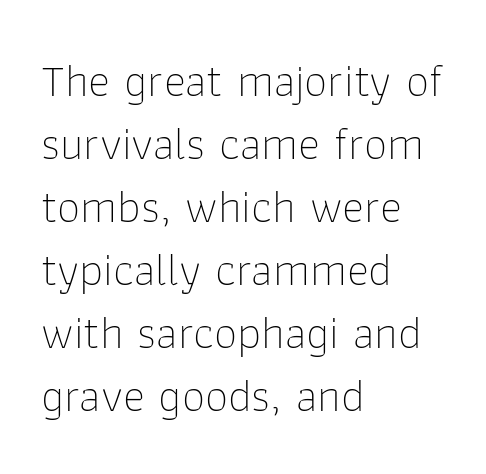
{"serif": "no", "italic": "no", "bold": "no", "weight": "thin", "width": "normal", "stroke_contrast": "low", "x_height": "medium", "monospaced": "no", "underline": "no", "align": "left", "line_spacing": "normal", "line_spacing_ratio": 1.34, "letter_spacing": "normal", "letter_spacing_em": 0.0, "glyph_px": 47}
